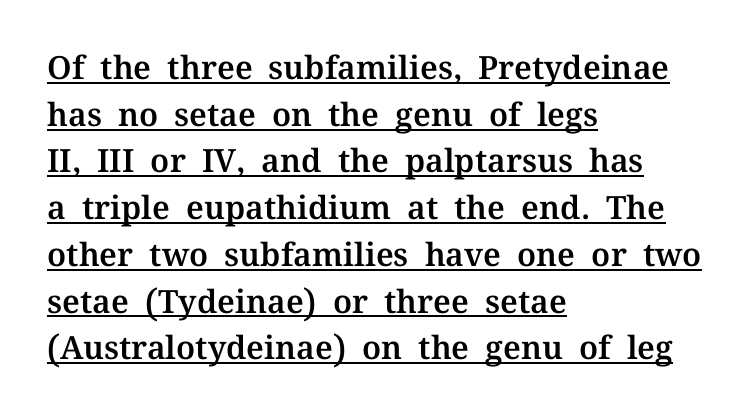
Q: Is the text italic (slanted)? A: No, it is upright.
Q: Is the typeface a serif or a sans-serif typeface? A: Serif.
Q: Is the text underlined? A: Yes.
Q: How is the paragraph aligned? A: Left-aligned.
Q: Is the spacing between letters normal or unusually wide? A: Normal.
Q: Is the spacing between lines tight, normal or loose? A: Normal.
Q: Width (condensed, normal, or wide)? A: Normal.
Q: Stroke contrast? A: Medium.
Q: x-height? A: Medium.
Q: Monospaced? A: No.
